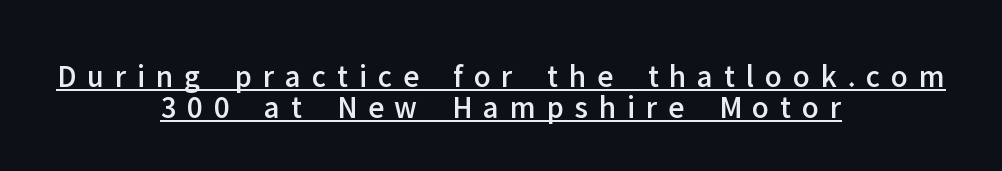
Q: Is the text italic (slanted)? A: No, it is upright.
Q: Is the typeface a serif or a sans-serif typeface? A: Sans-serif.
Q: Is the text underlined? A: Yes.
Q: How is the paragraph aligned? A: Centered.
Q: Is the spacing between letters normal or unusually wide? A: Unusually wide.
Q: Is the spacing between lines tight, normal or loose? A: Tight.
Q: Width (condensed, normal, or wide)? A: Normal.
Q: Stroke contrast? A: Low.
Q: x-height? A: Medium.
Q: Monospaced? A: No.
